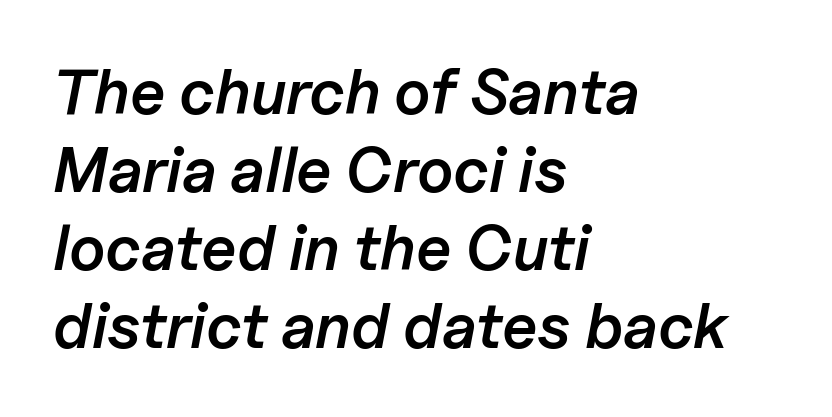
Q: Is the text bold? A: Semi-bold.
Q: Is the text italic (slanted)? A: Yes, it leans right by about 11 degrees.
Q: Is the text underlined? A: No.
Q: How is the paragraph aligned? A: Left-aligned.
Q: Is the spacing between letters normal or unusually wide? A: Normal.
Q: Width (condensed, normal, or wide)? A: Normal.
Q: Stroke contrast? A: Low.
Q: x-height? A: Medium.
Q: Monospaced? A: No.
